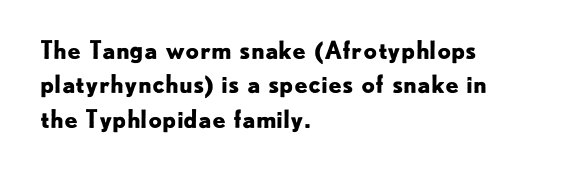
Q: Is the text bold? A: Yes.
Q: Is the text italic (slanted)? A: No, it is upright.
Q: Is the text underlined? A: No.
Q: How is the paragraph aligned? A: Left-aligned.
Q: Is the spacing between letters normal or unusually wide? A: Normal.
Q: Is the spacing between lines tight, normal or loose? A: Normal.
